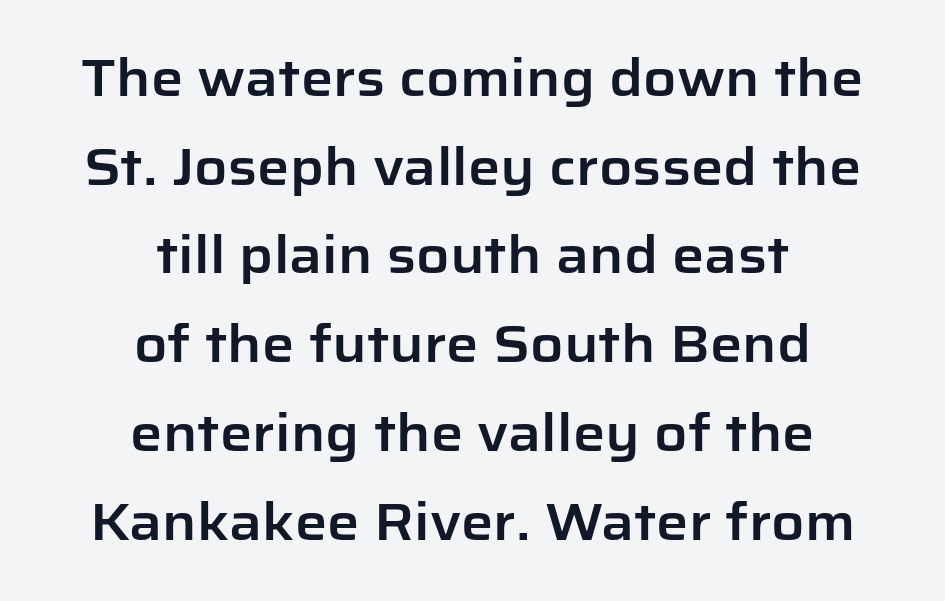
Q: Is the text italic (slanted)? A: No, it is upright.
Q: Is the typeface a serif or a sans-serif typeface? A: Sans-serif.
Q: Is the text underlined? A: No.
Q: How is the paragraph aligned? A: Centered.
Q: Is the spacing between letters normal or unusually wide? A: Normal.
Q: Width (condensed, normal, or wide)? A: Normal.
Q: Stroke contrast? A: Low.
Q: x-height? A: Medium.
Q: Monospaced? A: No.
